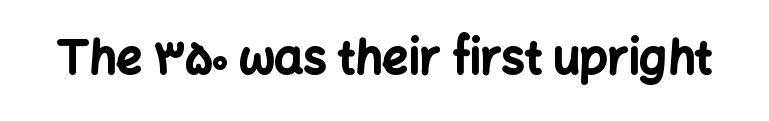
The type family on display is of the sans-serif kind. The area under the type is left untouched. Set as a true bold cut, around the 700 mark. Letter spacing: default. Each letter keeps its own natural width here, so spacing adapts to shape. A typesetter would mark this as roman, not italic.
